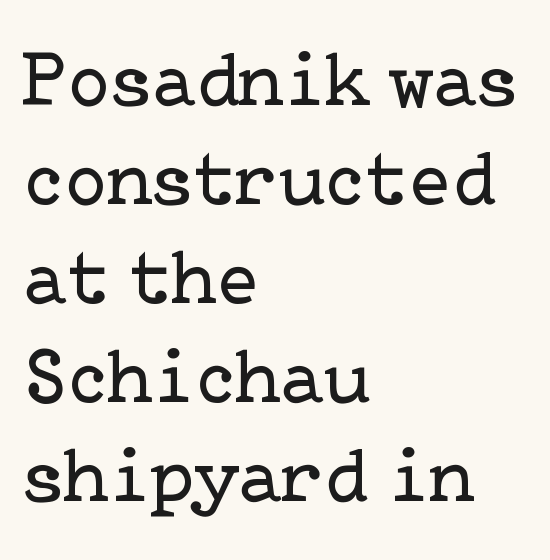
The image shows 78 px regular-weight serif type, upright; set left-aligned, normal line spacing (1.27x), normal letter spacing, not underlined; low stroke contrast and a medium x-height.
